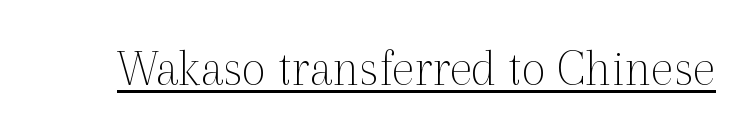
{"serif": "yes", "italic": "no", "bold": "no", "weight": "thin", "width": "normal", "x_height": "medium", "monospaced": "no", "underline": "yes", "letter_spacing": "normal", "letter_spacing_em": 0.0, "glyph_px": 53}
